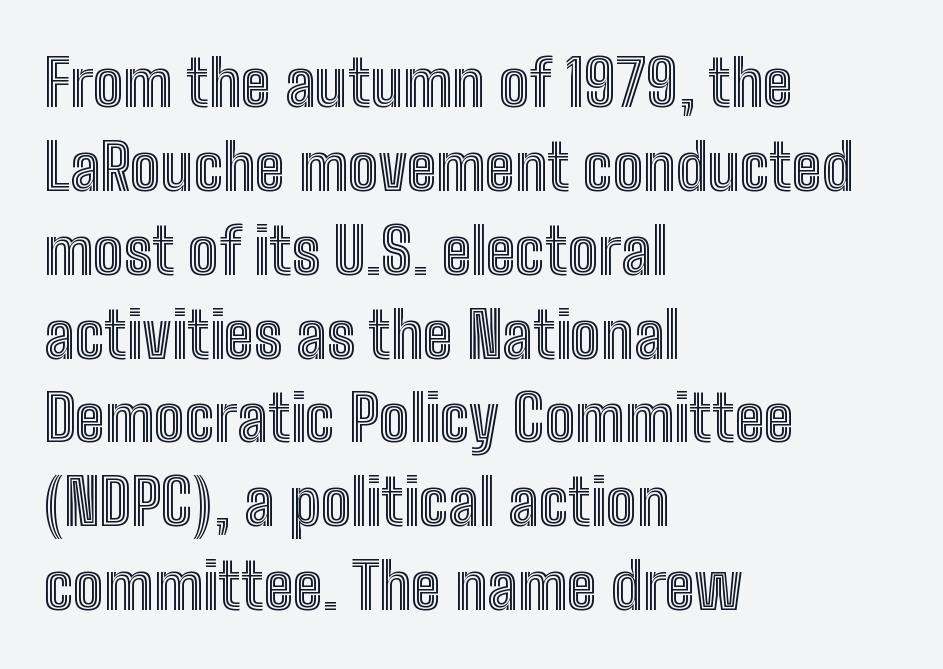
{"italic": "no", "width": "condensed", "x_height": "medium", "monospaced": "no", "underline": "no", "align": "left", "line_spacing": "normal", "line_spacing_ratio": 1.31, "letter_spacing": "normal", "letter_spacing_em": 0.0, "glyph_px": 64}
